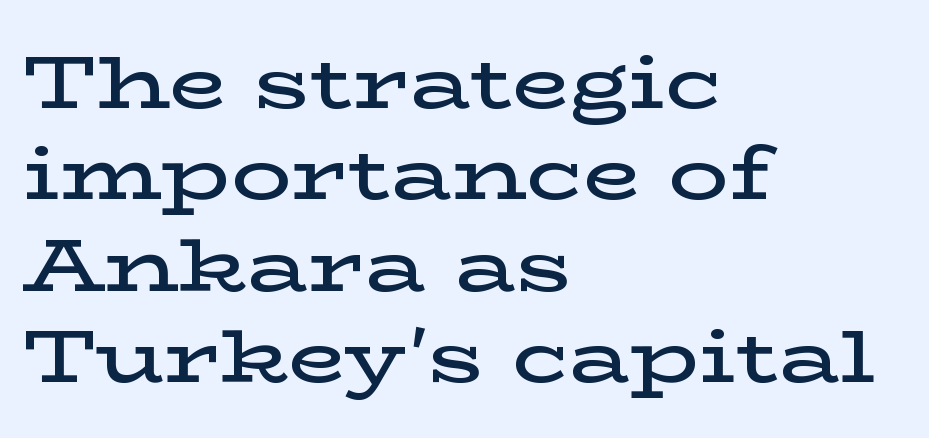
In terms of letterform style, serifs are clearly present. Varying glyph widths throughout — classic text-font behaviour. Strokes here are thickened, but only to semibold level. Tracking here is standard; glyphs follow each other at the usual distance. One-word summary of the alignment: left.
